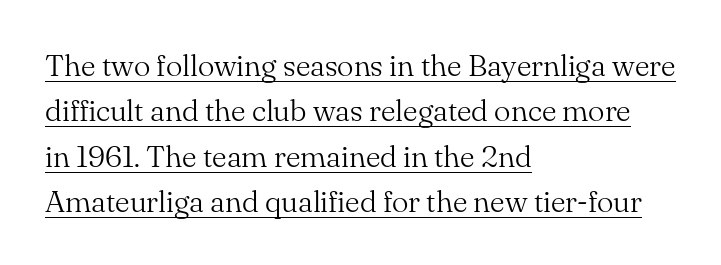
Q: Is the text bold? A: No.
Q: Is the text italic (slanted)? A: No, it is upright.
Q: Is the typeface a serif or a sans-serif typeface? A: Serif.
Q: Is the text underlined? A: Yes.
Q: How is the paragraph aligned? A: Left-aligned.
Q: Is the spacing between letters normal or unusually wide? A: Normal.
Q: Is the spacing between lines tight, normal or loose? A: Normal.
Q: Width (condensed, normal, or wide)? A: Normal.
Q: Stroke contrast? A: Medium.
Q: x-height? A: Small.
Q: Monospaced? A: No.
